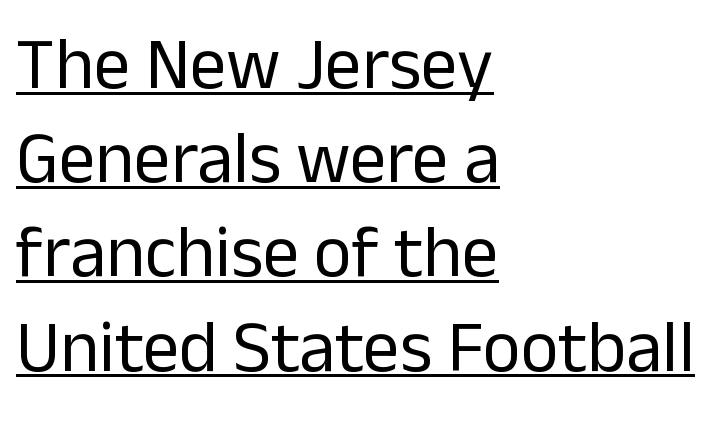
Quick note: not italic, upright. The text block is weighted toward the left margin, trailing off unevenly rightward. Has an underline been added? It has. This rendering employs a face without finishing strokes, i.e., a sans-serif.
